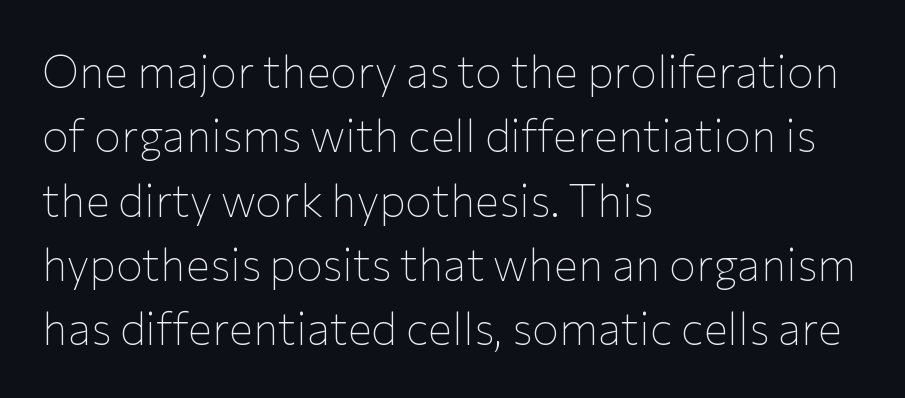
Honestly, there is no underline to notice here at all. Leading matches the norm, producing a regular column. Words appear dense and cohesive because spacing is normal. Tall strokes in this sample are plumb rather than angled. The strokes carry an ordinary text weight at most. Which margin do the lines hug? The left one — the right edge is uneven.
